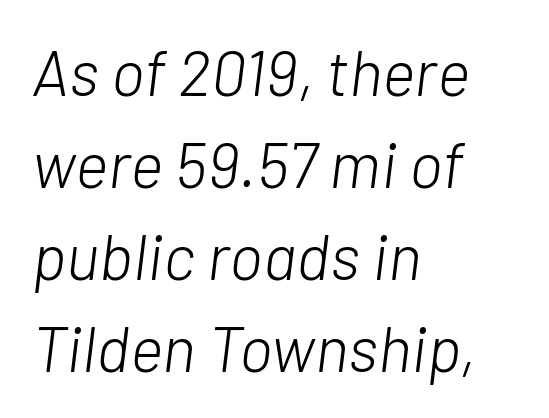
The image shows 64 px light type, italic (leaning right); set left-aligned, normal line spacing (1.44x), normal letter spacing, not underlined; low stroke contrast and a medium x-height.
